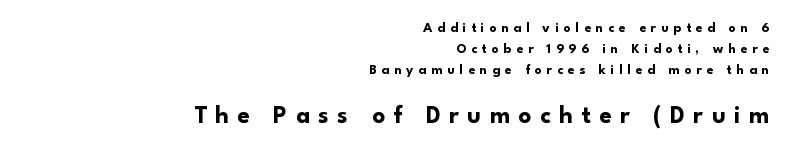
{"italic": "no", "bold": "yes", "underline": "no", "align": "right", "line_spacing": "normal", "line_spacing_ratio": 1.5, "letter_spacing": "wide", "letter_spacing_em": 0.34, "larger_block": "second", "size_ratio": 1.79, "glyph_px": 25}
